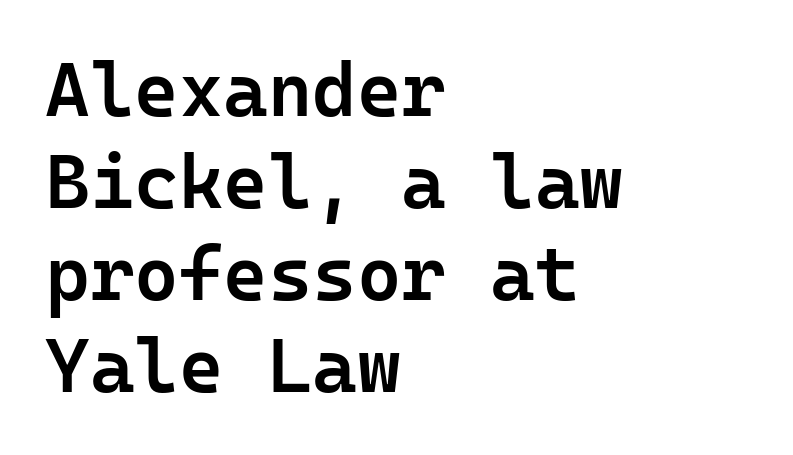
{"serif": "no", "italic": "no", "bold": "semi", "weight": "semibold", "width": "normal", "stroke_contrast": "low", "x_height": "medium", "monospaced": "yes", "underline": "no", "align": "left", "line_spacing_ratio": 1.21, "letter_spacing": "normal", "letter_spacing_em": 0.0, "glyph_px": 76}
